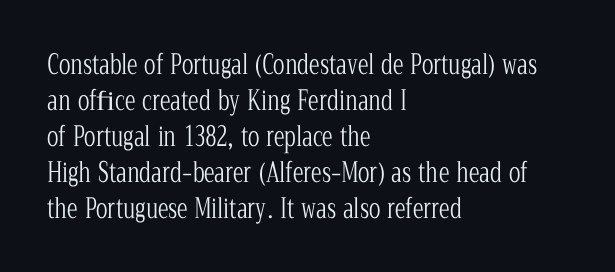
The image shows 27 px text type, upright; set left-aligned, normal line spacing (1.33x), normal letter spacing, not underlined.
